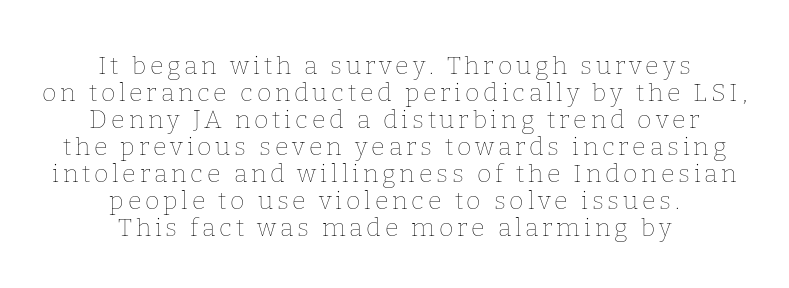
The image shows 25 px text type, upright; set centered, tight line spacing (1.08x), not underlined.
